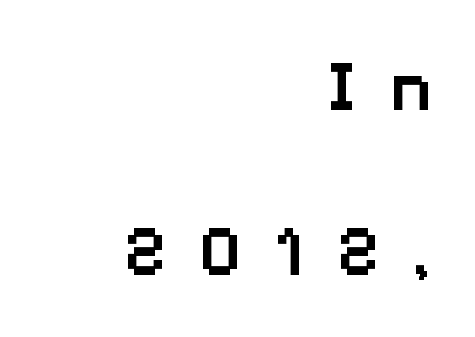
{"serif": "no", "italic": "no", "bold": "semi", "weight": "semibold", "width": "normal", "stroke_contrast": "low", "x_height": "medium", "monospaced": "no", "underline": "no", "align": "right", "line_spacing": "loose", "line_spacing_ratio": 2.32, "letter_spacing": "wide", "letter_spacing_em": 0.46, "glyph_px": 71}
